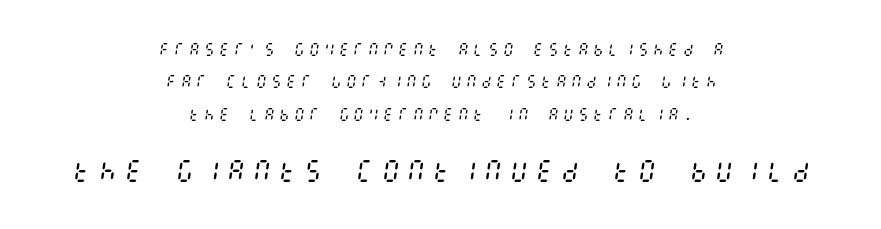
Q: Is the text bold? A: No.
Q: Is the text italic (slanted)? A: Yes, it leans right by about 8 degrees.
Q: Is the text underlined? A: No.
Q: How is the paragraph aligned? A: Centered.
Q: Is the spacing between letters normal or unusually wide? A: Unusually wide.
Q: Is the spacing between lines tight, normal or loose? A: Loose.
Q: Which block of text is set in a larger size, the first (top) or the second (bottom)? A: The second (bottom) one.
